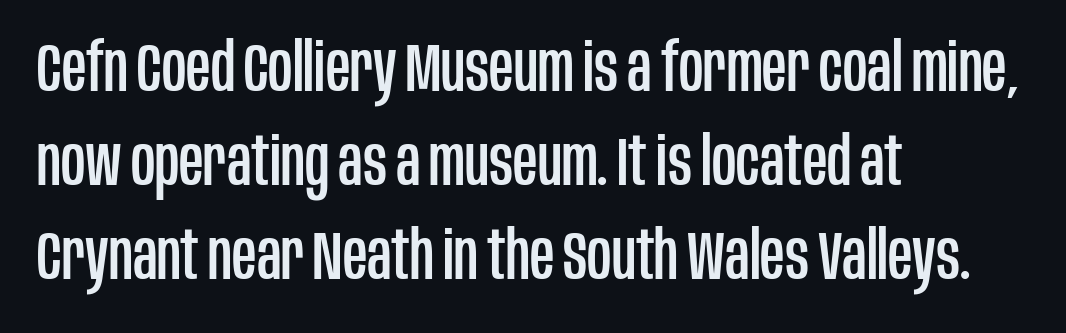
These lines sit exactly where default settings would place them. The letters carry no serifs — their stems end cleanly without finishing strokes. The rag falls on the right side of this text block. Nope, not italic — everything's standing straight.
